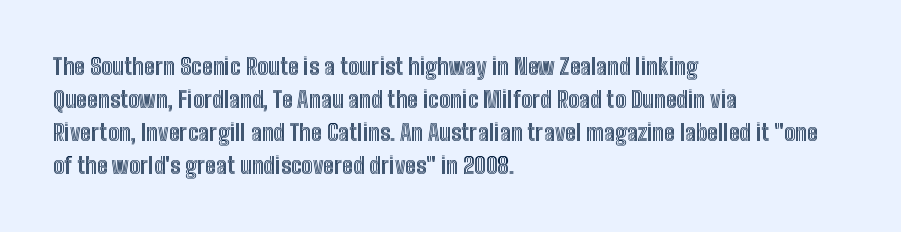
{"italic": "no", "underline": "no", "align": "left", "line_spacing": "normal", "line_spacing_ratio": 1.5, "letter_spacing": "normal", "letter_spacing_em": 0.0, "glyph_px": 22}
